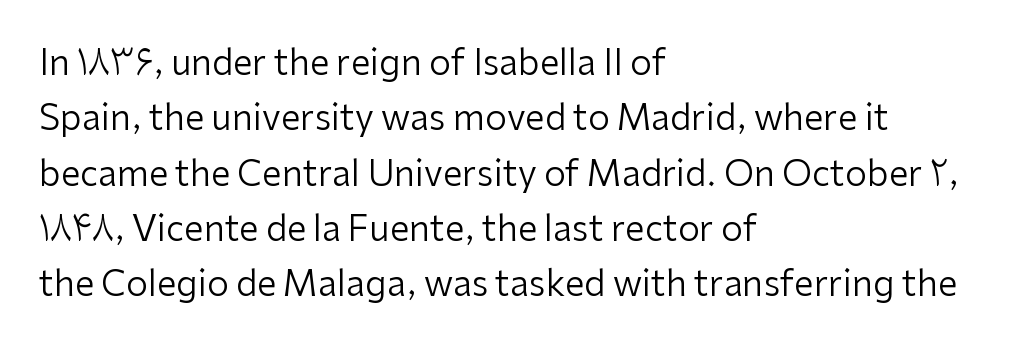
{"serif": "no", "italic": "no", "bold": "no", "weight": "regular", "width": "normal", "stroke_contrast": "low", "x_height": "medium", "monospaced": "no", "underline": "no", "align": "left", "line_spacing": "normal", "line_spacing_ratio": 1.58, "letter_spacing": "normal", "letter_spacing_em": 0.0, "glyph_px": 35}
